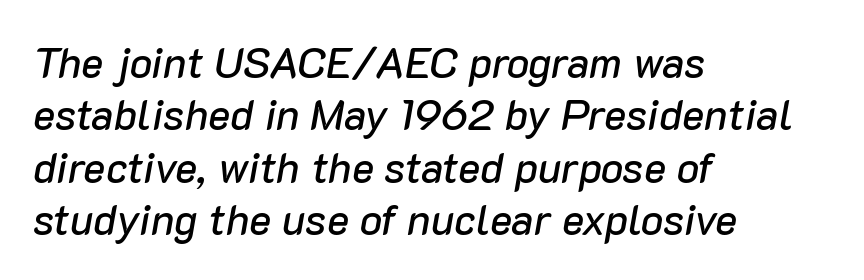
The image shows 42 px text type, italic (leaning right); set left-aligned, normal line spacing (1.25x), normal letter spacing, not underlined; low stroke contrast and a medium x-height.
